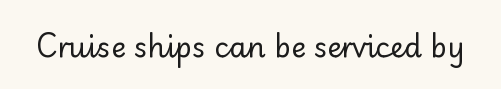
The image shows 28 px regular-weight sans-serif type, upright; set normal letter spacing, not underlined; low stroke contrast and a small x-height.
